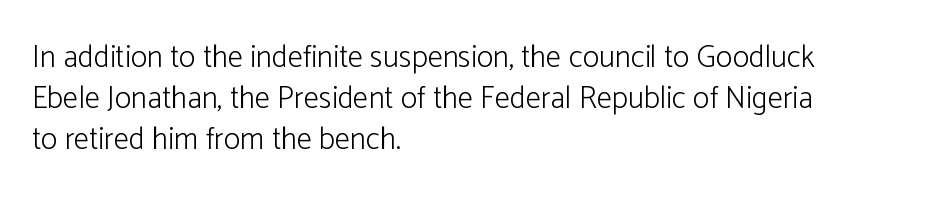
{"serif": "no", "italic": "no", "bold": "no", "weight": "light", "width": "normal", "stroke_contrast": "low", "x_height": "medium", "monospaced": "no", "underline": "no", "align": "left", "line_spacing": "normal", "line_spacing_ratio": 1.33, "letter_spacing": "normal", "letter_spacing_em": 0.0, "glyph_px": 31}
